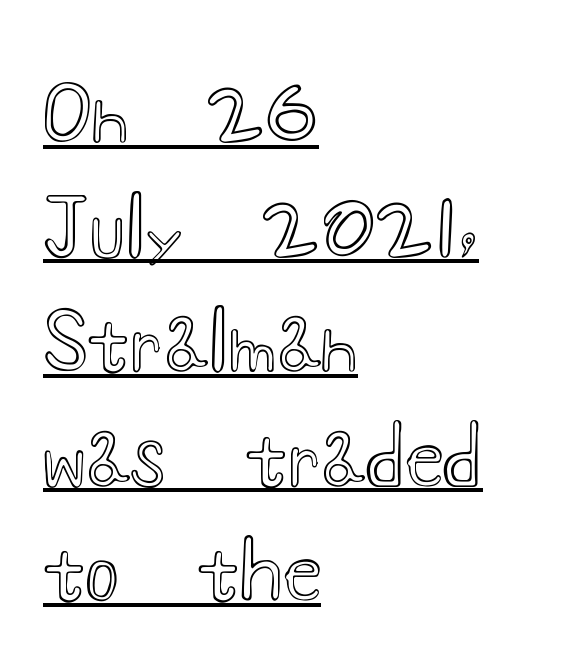
Q: Is the text italic (slanted)? A: No, it is upright.
Q: Is the text underlined? A: Yes.
Q: How is the paragraph aligned? A: Left-aligned.
Q: Is the spacing between letters normal or unusually wide? A: Normal.
Q: Is the spacing between lines tight, normal or loose? A: Normal.
Q: Width (condensed, normal, or wide)? A: Wide.
Q: x-height? A: Small.
Q: Monospaced? A: No.
